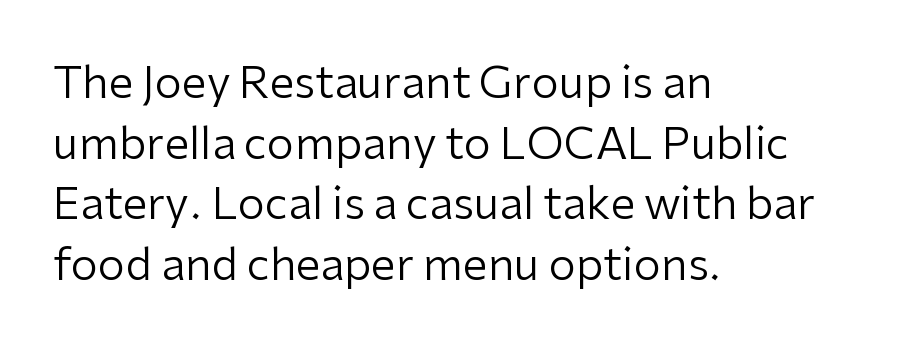
Weight: in the light-to-regular range. To sum up the face: it is a sans, with no serifs. This sample is left-justified, so line endings fall wherever the words run out. Letters rest on an invisible, unmarked baseline.
